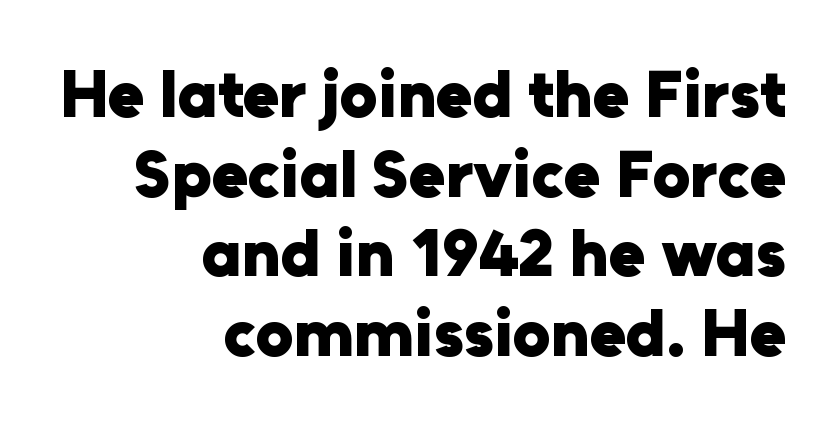
{"serif": "no", "italic": "no", "bold": "yes", "weight": "heavy", "width": "normal", "stroke_contrast": "low", "x_height": "medium", "monospaced": "no", "underline": "no", "align": "right", "line_spacing_ratio": 1.19, "letter_spacing": "normal", "letter_spacing_em": 0.0, "glyph_px": 67}
